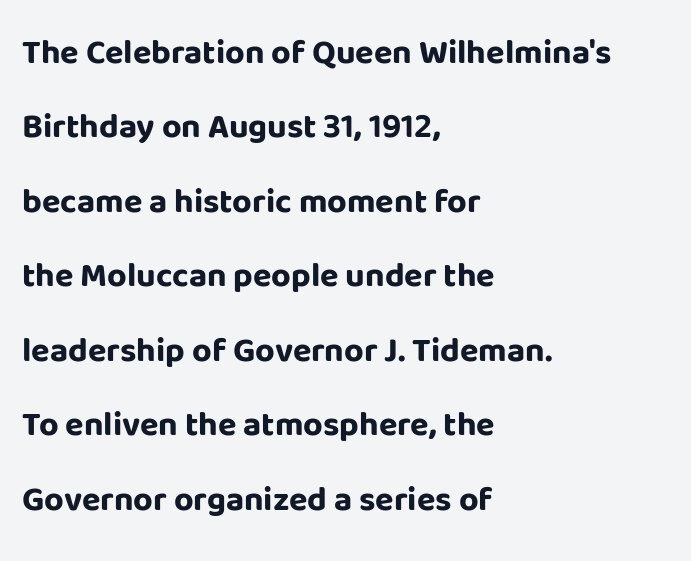
{"serif": "no", "italic": "no", "bold": "yes", "weight": "bold", "width": "normal", "stroke_contrast": "low", "x_height": "large", "monospaced": "no", "underline": "no", "align": "left", "line_spacing": "loose", "line_spacing_ratio": 2.19, "letter_spacing": "normal", "letter_spacing_em": 0.0, "glyph_px": 34}
